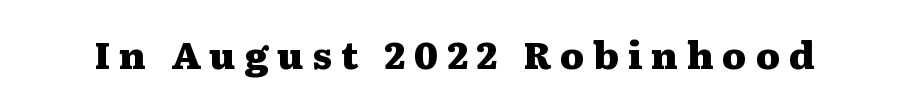
The image shows 38 px heavy, wide serif type, upright; set unusually wide letter spacing (+0.23 em), not underlined; medium stroke contrast and a medium x-height.
